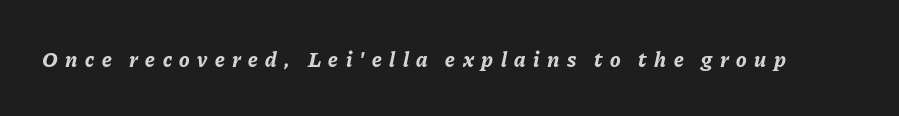
The image shows 22 px bold type, italic (leaning right); set unusually wide letter spacing (+0.34 em), not underlined.
